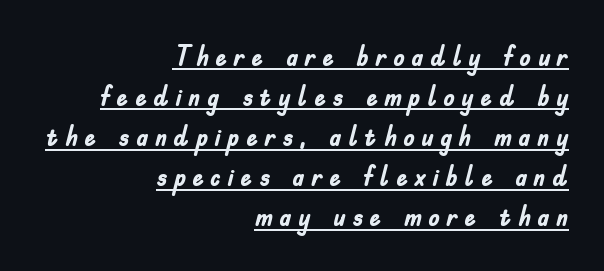
The image shows 29 px semibold, condensed sans-serif type; set right-aligned, normal line spacing (1.38x), unusually wide letter spacing (+0.22 em), underlined; low stroke contrast and a small x-height.
